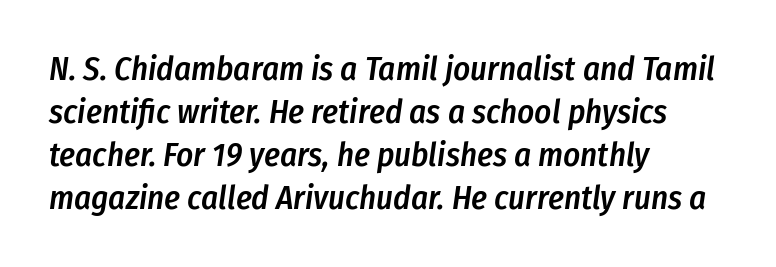
The image shows 33 px semibold, condensed type, italic (leaning right); set left-aligned, normal line spacing (1.3x), normal letter spacing, not underlined; low stroke contrast and a medium x-height.
